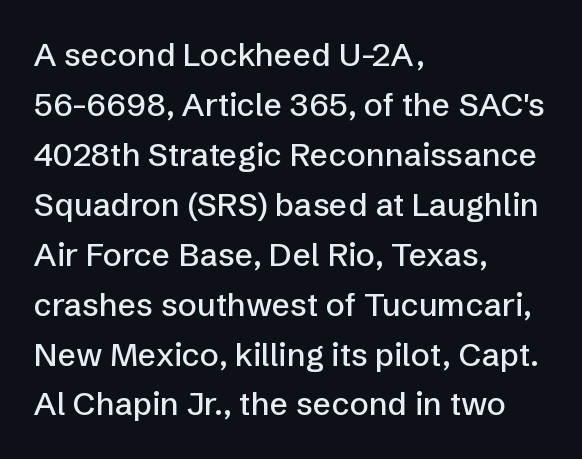
Q: Is the text italic (slanted)? A: No, it is upright.
Q: Is the typeface a serif or a sans-serif typeface? A: Sans-serif.
Q: Is the text underlined? A: No.
Q: How is the paragraph aligned? A: Left-aligned.
Q: Is the spacing between letters normal or unusually wide? A: Normal.
Q: Is the spacing between lines tight, normal or loose? A: Normal.
Q: Width (condensed, normal, or wide)? A: Normal.
Q: Stroke contrast? A: Low.
Q: x-height? A: Medium.
Q: Monospaced? A: No.
